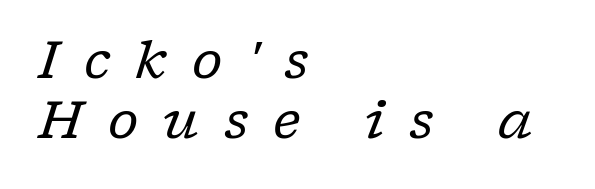
Q: Is the text bold? A: No.
Q: Is the text italic (slanted)? A: Yes, it leans right by about 17 degrees.
Q: Is the typeface a serif or a sans-serif typeface? A: Serif.
Q: Is the text underlined? A: No.
Q: How is the paragraph aligned? A: Left-aligned.
Q: Is the spacing between letters normal or unusually wide? A: Unusually wide.
Q: Is the spacing between lines tight, normal or loose? A: Tight.
Q: Width (condensed, normal, or wide)? A: Normal.
Q: Stroke contrast? A: Low.
Q: x-height? A: Medium.
Q: Monospaced? A: No.
